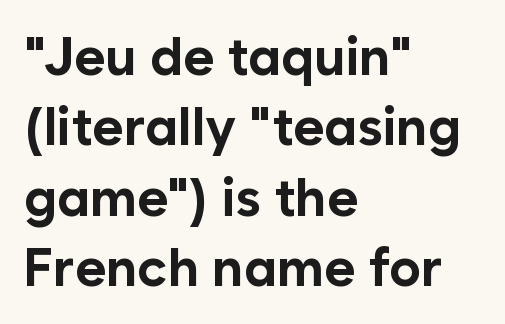
This block has exactly the height ordinary leading produces. The passage shown is not underscored anywhere. Spacing between characters is what you'd get straight out of the box. Varying glyph widths throughout — classic text-font behaviour.
